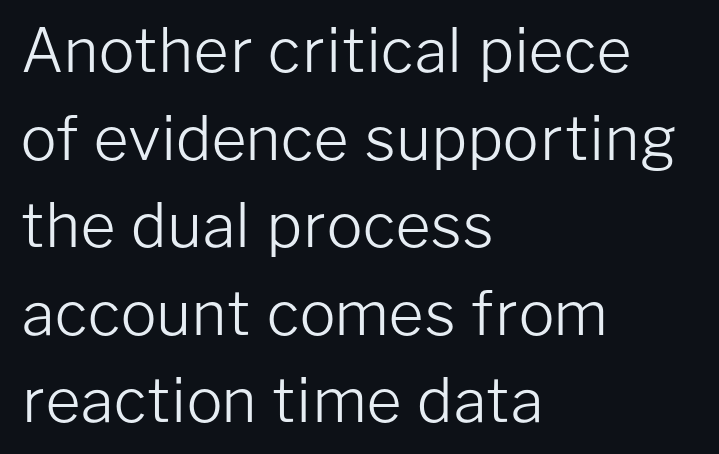
{"serif": "no", "italic": "no", "bold": "no", "weight": "light", "width": "normal", "stroke_contrast": "low", "x_height": "medium", "monospaced": "no", "underline": "no", "align": "left", "line_spacing": "normal", "line_spacing_ratio": 1.46, "letter_spacing": "normal", "letter_spacing_em": 0.0, "glyph_px": 60}
